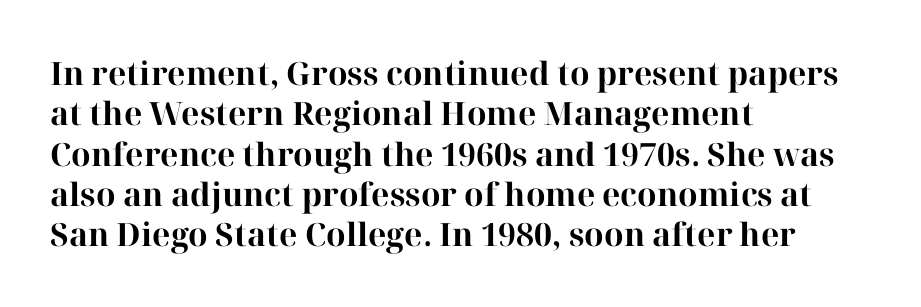
Q: Is the text bold? A: Yes.
Q: Is the text italic (slanted)? A: No, it is upright.
Q: Is the typeface a serif or a sans-serif typeface? A: Serif.
Q: Is the text underlined? A: No.
Q: How is the paragraph aligned? A: Left-aligned.
Q: Is the spacing between letters normal or unusually wide? A: Normal.
Q: Is the spacing between lines tight, normal or loose? A: Normal.
Q: Width (condensed, normal, or wide)? A: Normal.
Q: Stroke contrast? A: High.
Q: x-height? A: Medium.
Q: Monospaced? A: No.
